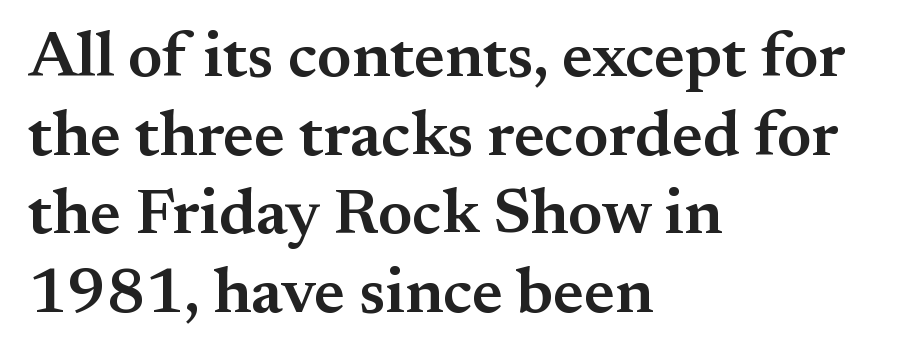
The image shows 64 px semibold serif type, upright; set left-aligned, line spacing 1.23x, normal letter spacing, not underlined; medium stroke contrast and a small x-height.
